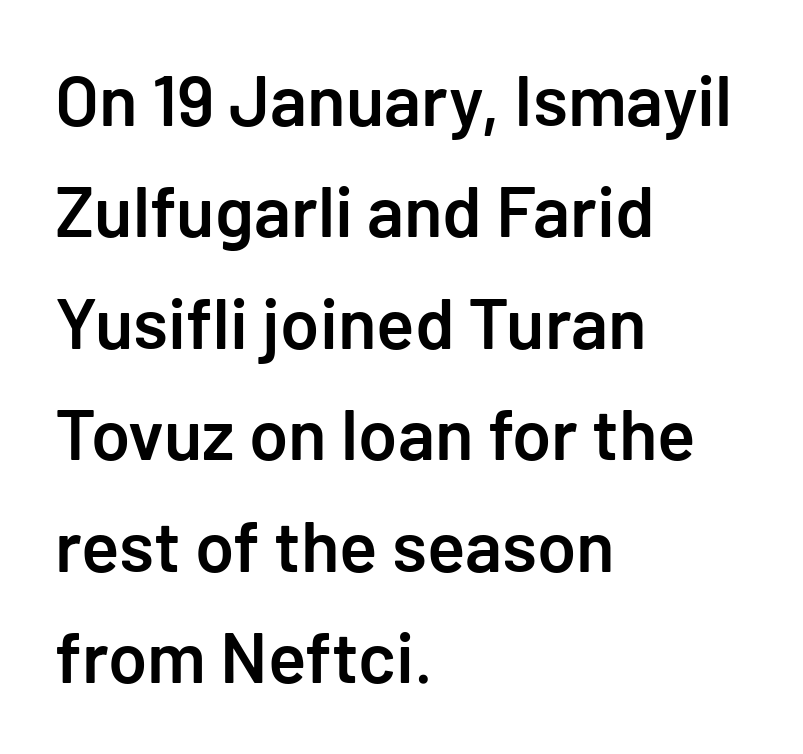
{"serif": "no", "italic": "no", "bold": "semi", "weight": "semibold", "width": "normal", "stroke_contrast": "low", "x_height": "medium", "underline": "no", "align": "left", "line_spacing": "normal", "line_spacing_ratio": 1.57, "letter_spacing": "normal", "letter_spacing_em": 0.0, "glyph_px": 71}
